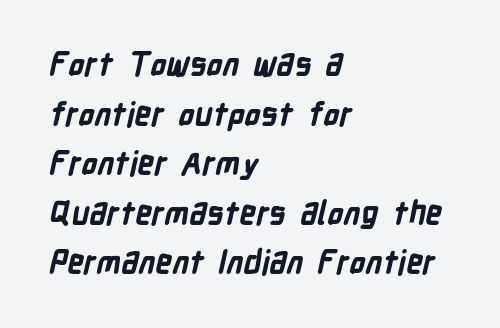
{"serif": "no", "bold": "yes", "weight": "bold", "width": "condensed", "stroke_contrast": "low", "x_height": "medium", "monospaced": "no", "underline": "no", "align": "left", "line_spacing": "normal", "line_spacing_ratio": 1.55, "letter_spacing": "normal", "letter_spacing_em": 0.0, "glyph_px": 32}
